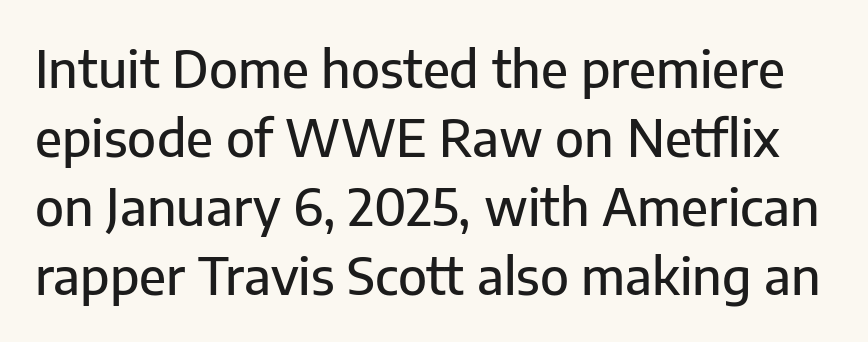
{"serif": "no", "italic": "no", "width": "normal", "stroke_contrast": "low", "x_height": "medium", "monospaced": "no", "underline": "no", "line_spacing": "normal", "line_spacing_ratio": 1.35, "letter_spacing": "normal", "letter_spacing_em": 0.0, "glyph_px": 51}
